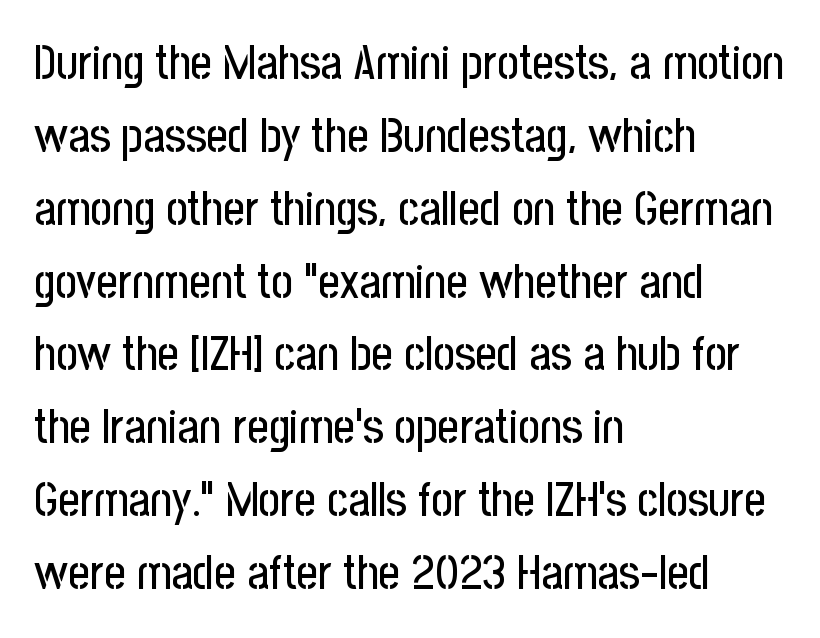
Q: Is the text italic (slanted)? A: No, it is upright.
Q: Is the typeface a serif or a sans-serif typeface? A: Sans-serif.
Q: Is the text underlined? A: No.
Q: How is the paragraph aligned? A: Left-aligned.
Q: Is the spacing between letters normal or unusually wide? A: Normal.
Q: Is the spacing between lines tight, normal or loose? A: Normal.
Q: Width (condensed, normal, or wide)? A: Condensed.
Q: Stroke contrast? A: Low.
Q: x-height? A: Medium.
Q: Monospaced? A: No.
